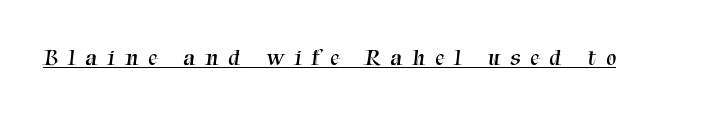
Stems here are at most as thick as an everyday book face. Is there an underline? Yes — a line sits under the letters. The letters are spread apart with noticeably loose tracking.
